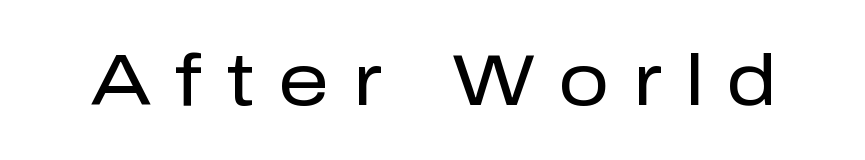
{"serif": "no", "italic": "no", "bold": "no", "weight": "regular", "width": "normal", "stroke_contrast": "low", "x_height": "medium", "monospaced": "no", "underline": "no", "letter_spacing": "wide", "letter_spacing_em": 0.32, "glyph_px": 72}
